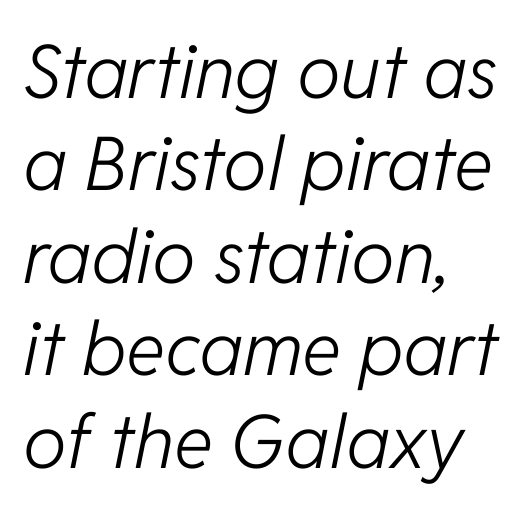
The image shows 74 px light type, italic (leaning right); set left-aligned, normal line spacing (1.25x), normal letter spacing, not underlined; low stroke contrast and a medium x-height.
